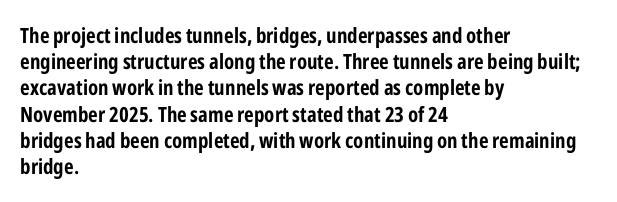
{"italic": "no", "bold": "yes", "underline": "no", "align": "left", "line_spacing": "normal", "line_spacing_ratio": 1.25, "letter_spacing": "normal", "letter_spacing_em": 0.0, "glyph_px": 21}
